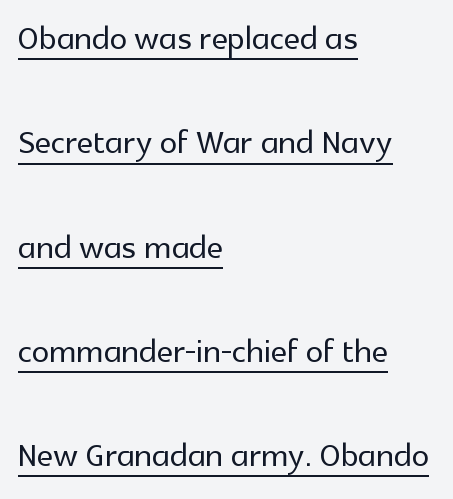
Q: Is the text italic (slanted)? A: No, it is upright.
Q: Is the typeface a serif or a sans-serif typeface? A: Sans-serif.
Q: Is the text underlined? A: Yes.
Q: How is the paragraph aligned? A: Left-aligned.
Q: Is the spacing between letters normal or unusually wide? A: Normal.
Q: Is the spacing between lines tight, normal or loose? A: Loose.
Q: Width (condensed, normal, or wide)? A: Normal.
Q: x-height? A: Medium.
Q: Monospaced? A: No.
